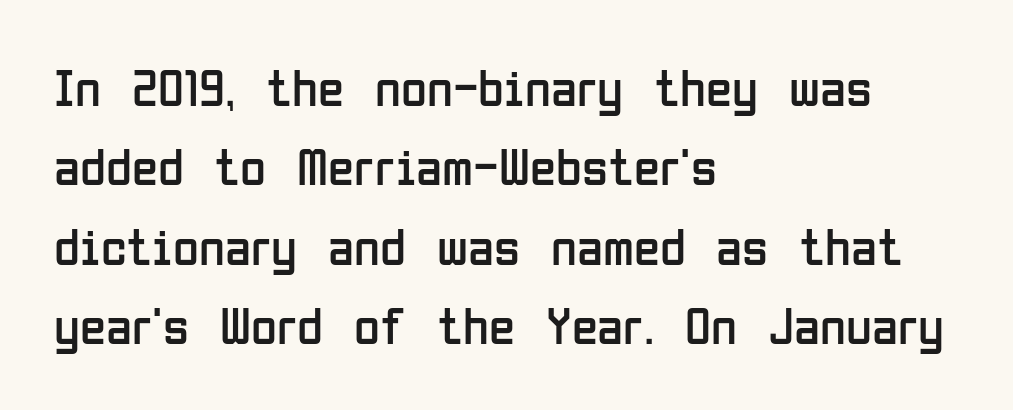
{"serif": "no", "italic": "no", "bold": "no", "weight": "regular", "width": "condensed", "stroke_contrast": "low", "x_height": "medium", "monospaced": "no", "underline": "no", "align": "left", "line_spacing": "normal", "line_spacing_ratio": 1.5, "letter_spacing": "normal", "letter_spacing_em": 0.0, "glyph_px": 53}
